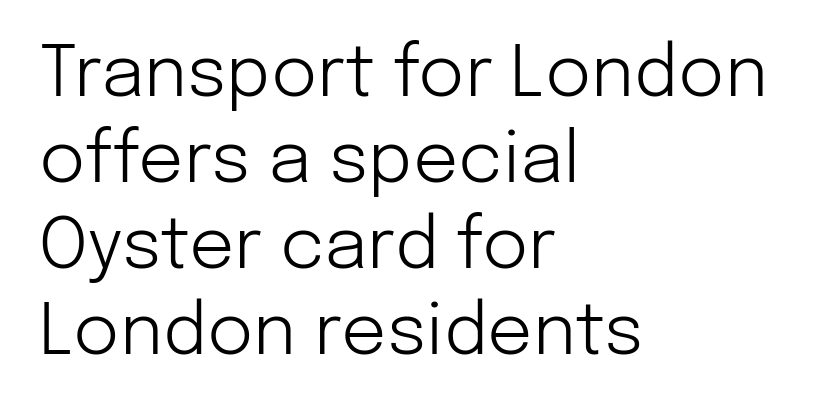
The passage shown is not underscored anywhere. Each line starts at the same left margin while the right side varies. The font sits on the lighter half of the weight spectrum, regular included. Grotesque or geometric, the face here clearly has no serifs. Ascenders rise straight up at ninety degrees.
